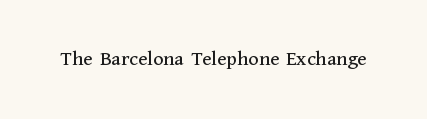
{"italic": "no", "underline": "no", "letter_spacing": "normal", "letter_spacing_em": 0.0, "glyph_px": 21}
